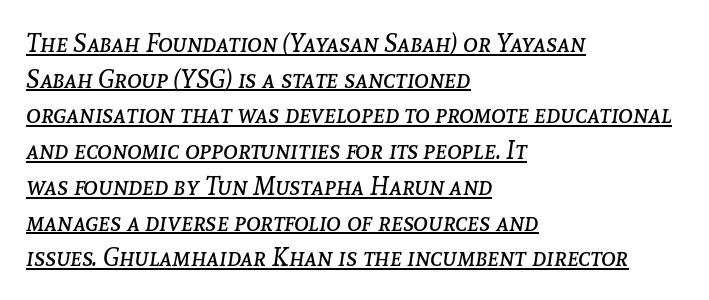
Inter-character spacing is left at the font's built-in metrics. The characters are drawn with everyday or finer stroke widths. The passage shown leans; its letterforms are oblique. Horizontally, the lines are justified to the leading edge only. Is there an underline? Yes — a line sits under the letters. Line spacing here is normal.
